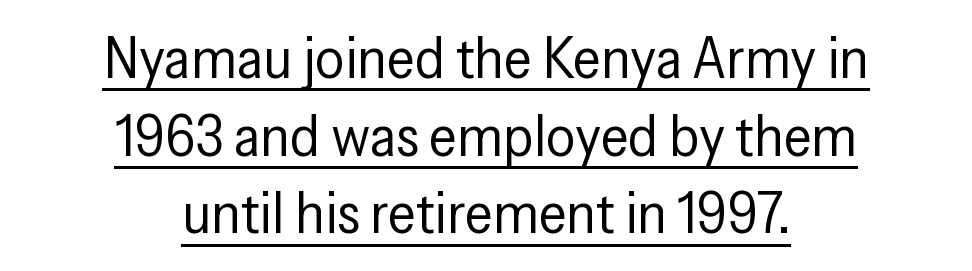
{"serif": "no", "italic": "no", "bold": "no", "weight": "regular", "width": "condensed", "stroke_contrast": "low", "x_height": "medium", "monospaced": "no", "underline": "yes", "align": "center", "line_spacing": "normal", "line_spacing_ratio": 1.34, "letter_spacing": "normal", "letter_spacing_em": 0.0, "glyph_px": 58}
